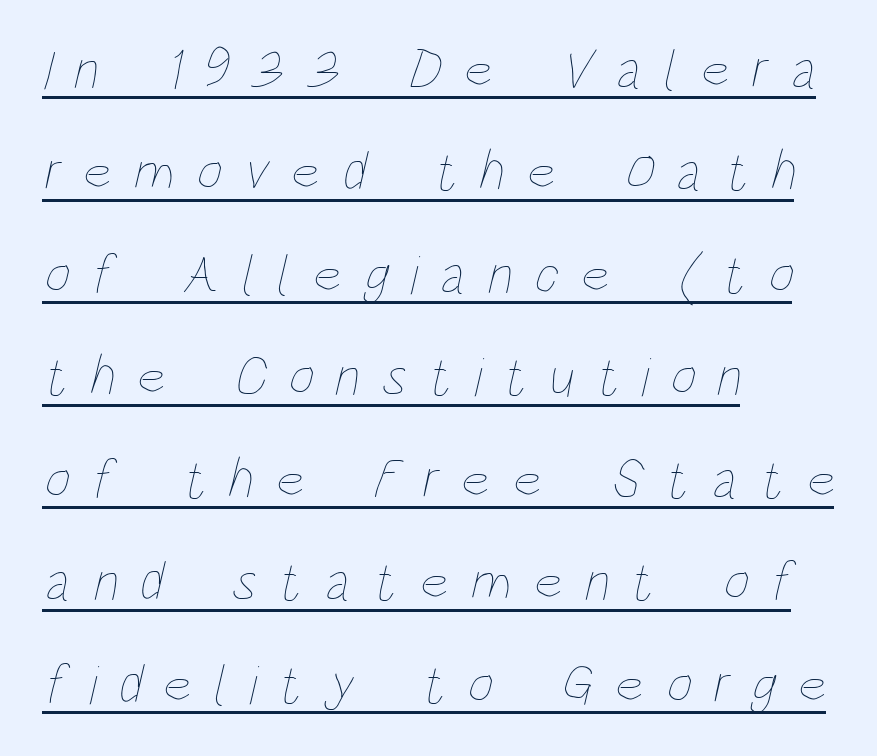
The image shows 56 px thin, condensed type; set left-aligned, line spacing 1.83x, unusually wide letter spacing (+0.39 em), underlined; low stroke contrast and a large x-height.
